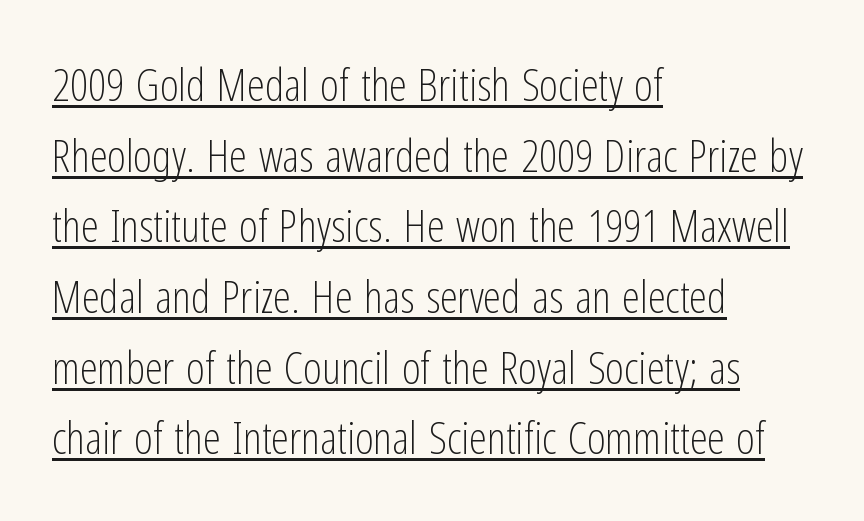
No chunkiness to these letters — they're not bold. Check the space under the baseline: a stroke is drawn there. There is no visible air inserted between adjacent glyphs. Leftover space on each line is placed entirely after the last word. I'd call this a sans setting — the letters go barefoot.
